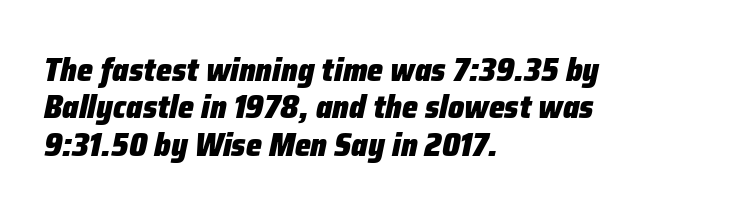
Q: Is the text bold? A: Yes.
Q: Is the text italic (slanted)? A: Yes, it leans right by about 12 degrees.
Q: Is the text underlined? A: No.
Q: How is the paragraph aligned? A: Left-aligned.
Q: Is the spacing between letters normal or unusually wide? A: Normal.
Q: Width (condensed, normal, or wide)? A: Normal.
Q: Stroke contrast? A: Low.
Q: x-height? A: Medium.
Q: Monospaced? A: No.
